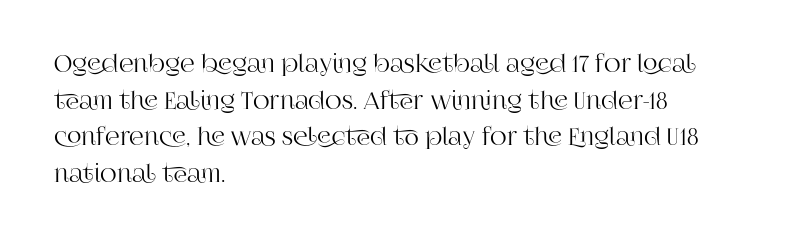
Rendered with straight, roman letterforms. Notice how the passage keeps a crisp vertical edge on the left only. A typesetter would call this leading conventional body-copy spacing. Is the letter spacing exaggerated? No — it looks like the ordinary default.
